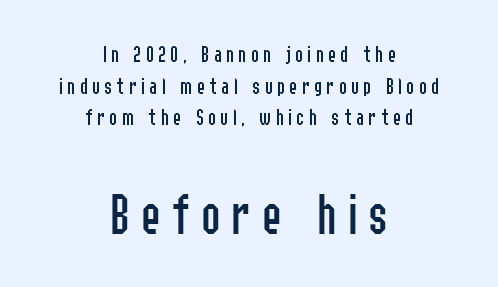
The image shows 59 px regular-weight, condensed sans-serif type, upright; set centered, normal line spacing (1.32x), not underlined; the second (bottom) block is 2.46x larger; low stroke contrast and a medium x-height.
